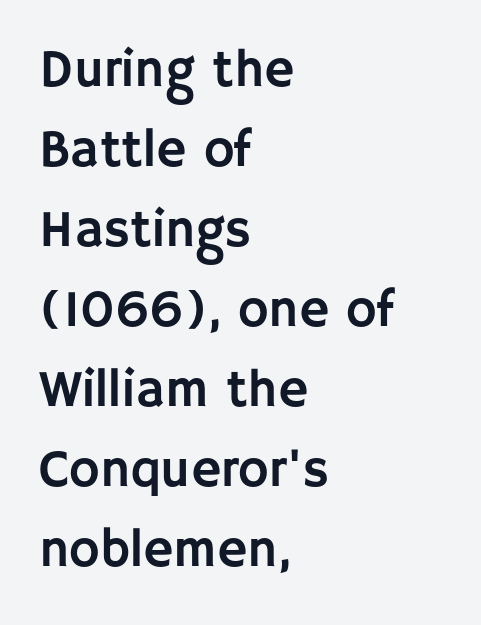
Anything drawn beneath the words? Only blank space. Observe the absence of serifs on each vertical stroke in this sample. In terms of posture, this sample is upright. Vertical spacing — default. The lines are quadded left.
